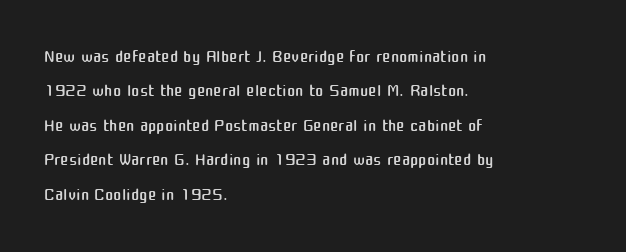
Q: Is the text bold? A: No.
Q: Is the text italic (slanted)? A: No, it is upright.
Q: Is the text underlined? A: No.
Q: How is the paragraph aligned? A: Left-aligned.
Q: Is the spacing between letters normal or unusually wide? A: Normal.
Q: Is the spacing between lines tight, normal or loose? A: Normal.
